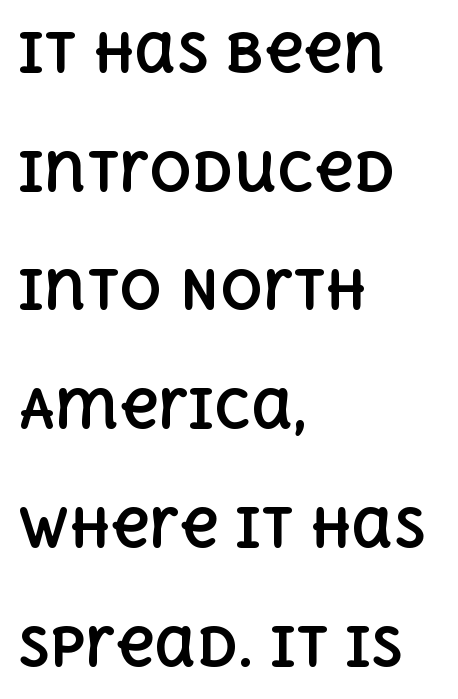
Q: Is the text bold? A: Yes.
Q: Is the text italic (slanted)? A: No, it is upright.
Q: Is the text underlined? A: No.
Q: How is the paragraph aligned? A: Left-aligned.
Q: Is the spacing between letters normal or unusually wide? A: Normal.
Q: Is the spacing between lines tight, normal or loose? A: Loose.
Q: Width (condensed, normal, or wide)? A: Normal.
Q: x-height? A: Large.
Q: Monospaced? A: No.
